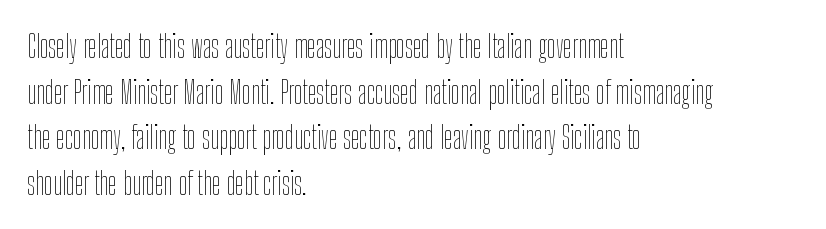
Q: Is the text bold? A: No.
Q: Is the text italic (slanted)? A: No, it is upright.
Q: Is the text underlined? A: No.
Q: How is the paragraph aligned? A: Left-aligned.
Q: Is the spacing between letters normal or unusually wide? A: Normal.
Q: Is the spacing between lines tight, normal or loose? A: Normal.
Q: Width (condensed, normal, or wide)? A: Condensed.
Q: Stroke contrast? A: Low.
Q: x-height? A: Medium.
Q: Monospaced? A: No.
